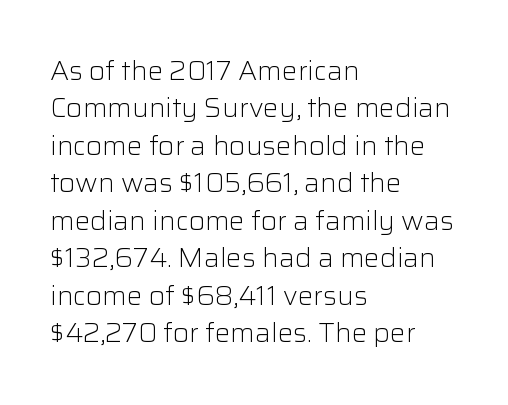
{"italic": "no", "bold": "no", "underline": "no", "align": "left", "line_spacing": "normal", "line_spacing_ratio": 1.44, "letter_spacing": "normal", "letter_spacing_em": 0.0, "glyph_px": 26}
